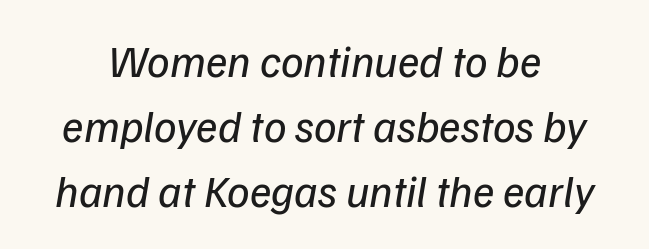
Q: Is the text bold? A: No.
Q: Is the typeface a serif or a sans-serif typeface? A: Sans-serif.
Q: Is the text underlined? A: No.
Q: Is the spacing between letters normal or unusually wide? A: Normal.
Q: Is the spacing between lines tight, normal or loose? A: Normal.
Q: Width (condensed, normal, or wide)? A: Normal.
Q: Stroke contrast? A: Low.
Q: x-height? A: Medium.
Q: Monospaced? A: No.
